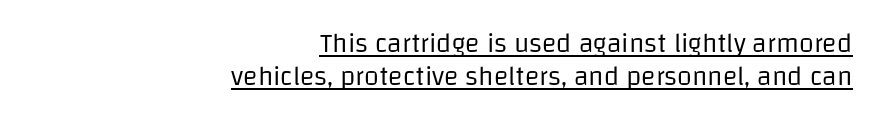
{"italic": "no", "bold": "no", "underline": "yes", "align": "right", "line_spacing_ratio": 1.23, "letter_spacing": "normal", "letter_spacing_em": 0.0, "glyph_px": 27}
